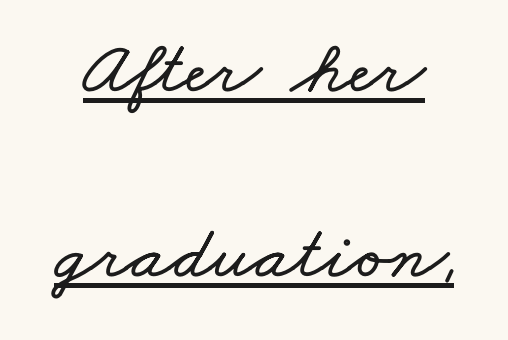
Q: Is the text underlined? A: Yes.
Q: Is the spacing between letters normal or unusually wide? A: Normal.
Q: Is the spacing between lines tight, normal or loose? A: Loose.
Q: Width (condensed, normal, or wide)? A: Wide.
Q: Stroke contrast? A: Low.
Q: x-height? A: Small.
Q: Monospaced? A: No.
